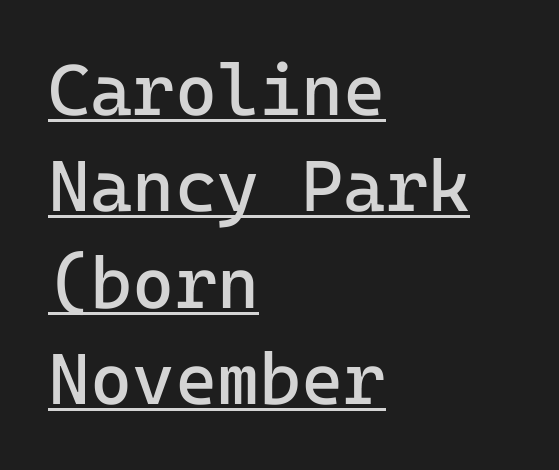
Q: Is the text bold? A: No.
Q: Is the text italic (slanted)? A: No, it is upright.
Q: Is the typeface a serif or a sans-serif typeface? A: Sans-serif.
Q: Is the text underlined? A: Yes.
Q: How is the paragraph aligned? A: Left-aligned.
Q: Is the spacing between letters normal or unusually wide? A: Normal.
Q: Is the spacing between lines tight, normal or loose? A: Normal.
Q: Width (condensed, normal, or wide)? A: Normal.
Q: Stroke contrast? A: Low.
Q: x-height? A: Medium.
Q: Monospaced? A: Yes.
